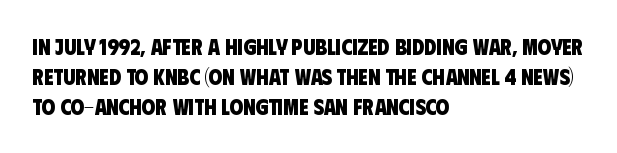
This rendering uses left alignment, leaving the right contour irregular. These words are printed bold, with thick strokes throughout. Honestly, there is no underline to notice here at all. Spacing between characters is what you'd get straight out of the box. Normally led — the rows are evenly, conventionally spaced.
